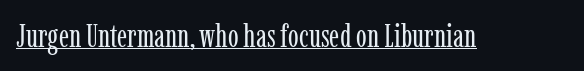
The letters advance in unequal steps, a hallmark of proportional type. This reads as an unemphasized weight, regular at the heaviest. Old-style or modern, the face here clearly has serifs. Does a line run under the words? Yes, clearly. The letters stand straight up with perfectly vertical stems. Nobody touched the tracking dial on this one.
